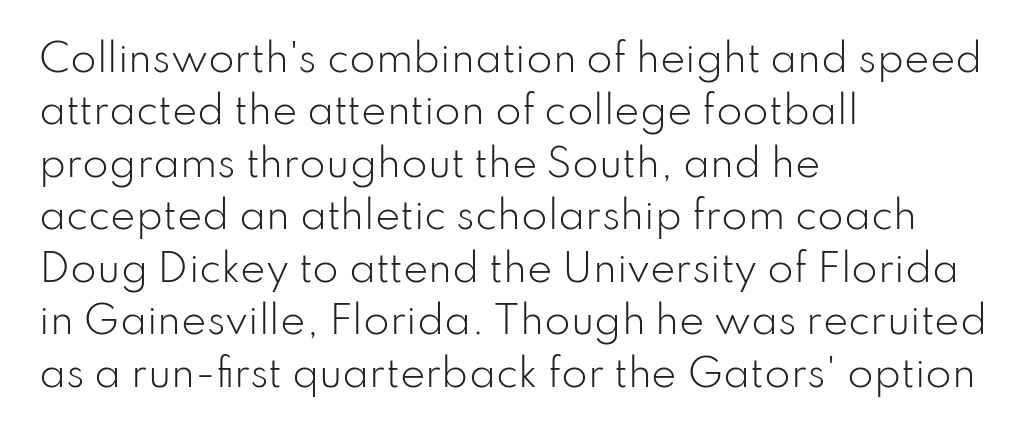
The image shows 38 px light sans-serif type, upright; set left-aligned, normal line spacing (1.38x), normal letter spacing, not underlined; low stroke contrast and a small x-height.
